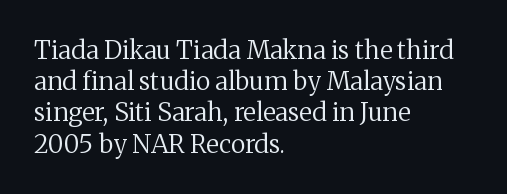
The image shows 25 px text type, upright; set left-aligned, normal line spacing (1.25x), normal letter spacing, not underlined.
